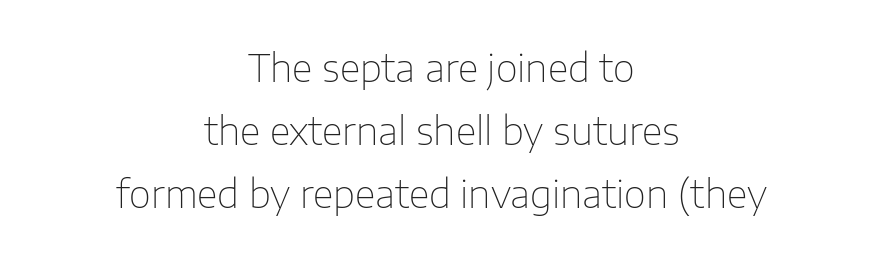
{"serif": "no", "italic": "no", "bold": "no", "weight": "thin", "width": "normal", "stroke_contrast": "low", "x_height": "medium", "monospaced": "no", "underline": "no", "align": "center", "line_spacing": "normal", "line_spacing_ratio": 1.66, "letter_spacing": "normal", "letter_spacing_em": 0.0, "glyph_px": 38}
